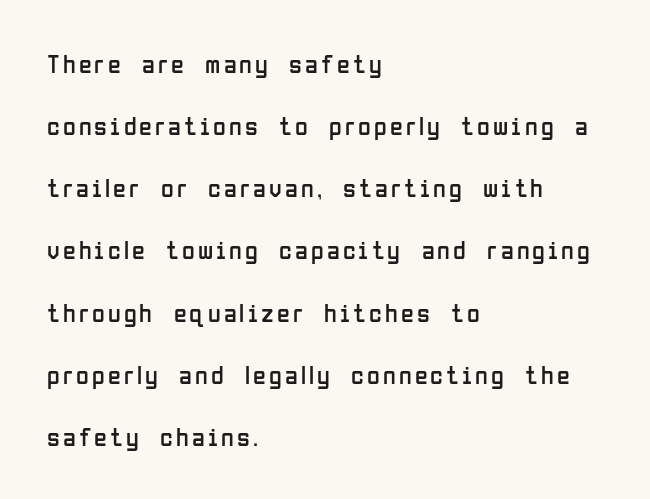
In terms of leading, this rendering errs on the spacious side. No letter is thick-stroked: the sample isn't bold. Each row of text sits above clean, open space. The passage is arranged the way most books set body copy — flush left.
